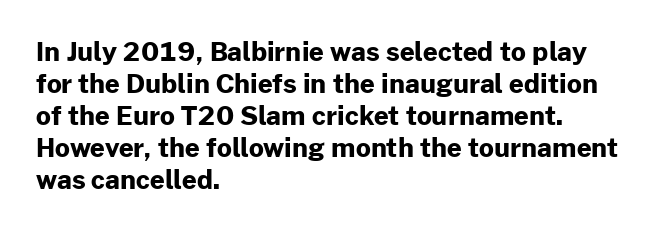
Q: Is the text bold? A: Yes.
Q: Is the text italic (slanted)? A: No, it is upright.
Q: Is the text underlined? A: No.
Q: How is the paragraph aligned? A: Left-aligned.
Q: Is the spacing between letters normal or unusually wide? A: Normal.
